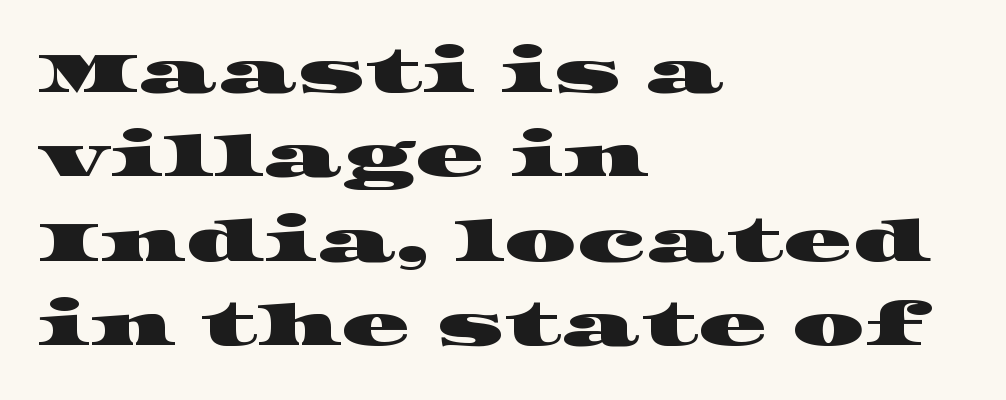
{"serif": "yes", "width": "wide", "stroke_contrast": "high", "x_height": "large", "monospaced": "no", "underline": "no", "align": "left", "line_spacing": "normal", "line_spacing_ratio": 1.48, "letter_spacing": "normal", "letter_spacing_em": 0.0, "glyph_px": 57}
